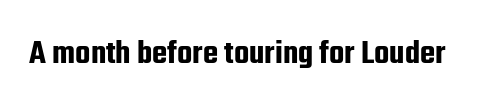
The image shows 35 px condensed sans-serif type, upright; set normal letter spacing, not underlined; low stroke contrast and a medium x-height.
